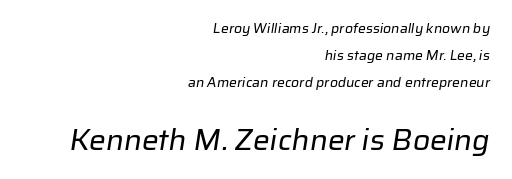
{"serif": "no", "bold": "no", "weight": "regular", "width": "normal", "stroke_contrast": "low", "x_height": "medium", "monospaced": "no", "underline": "no", "align": "right", "line_spacing": "loose", "line_spacing_ratio": 1.92, "letter_spacing": "normal", "letter_spacing_em": 0.0, "larger_block": "second", "size_ratio": 2.14, "glyph_px": 30}
